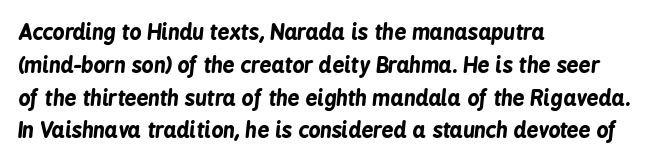
A dark, heavy texture on the line: the type is bold. A clean baseline with only descenders dipping below it. The block of text has a typical density, with ordinary space between rows. The lines in this sample share a left origin and differ only in where they stop.
